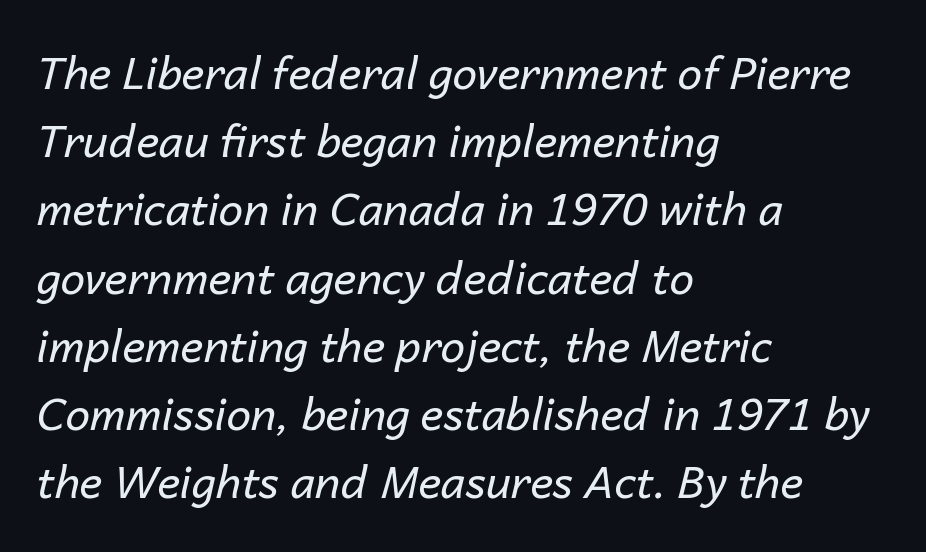
The image shows 44 px regular-weight type, italic (leaning right); set left-aligned, normal line spacing (1.55x), normal letter spacing, not underlined; low stroke contrast and a medium x-height.
